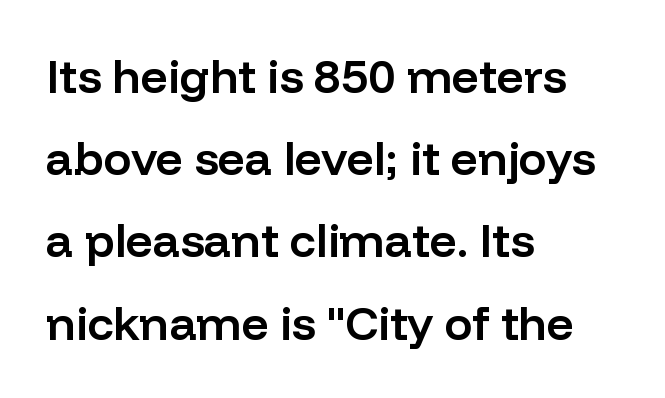
{"serif": "no", "italic": "no", "bold": "semi", "weight": "semibold", "width": "normal", "stroke_contrast": "low", "x_height": "medium", "monospaced": "no", "underline": "no", "align": "left", "line_spacing_ratio": 1.75, "letter_spacing": "normal", "letter_spacing_em": 0.0, "glyph_px": 47}
